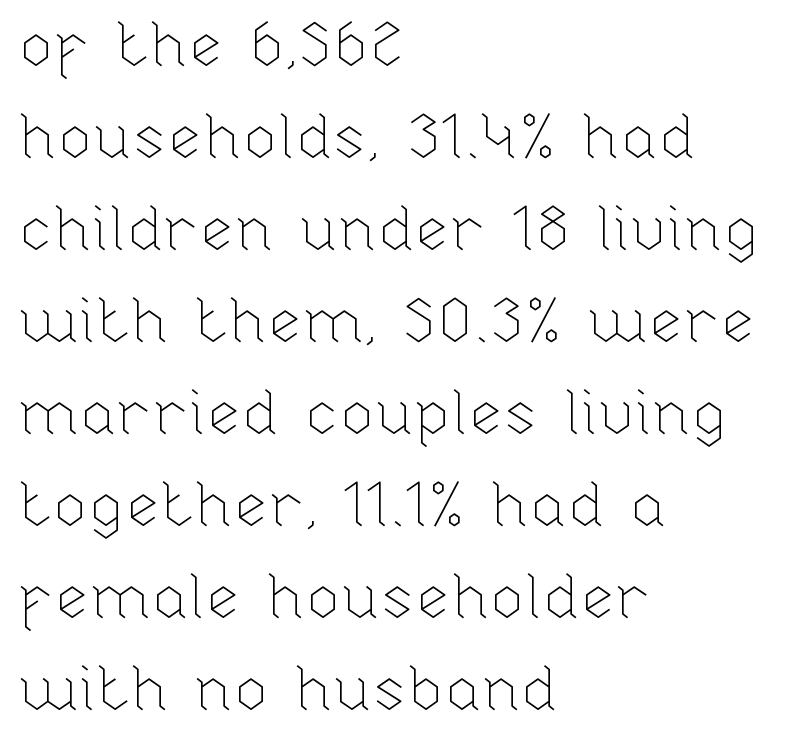
Q: Is the text bold? A: No.
Q: Is the text italic (slanted)? A: No, it is upright.
Q: Is the text underlined? A: No.
Q: How is the paragraph aligned? A: Left-aligned.
Q: Is the spacing between letters normal or unusually wide? A: Normal.
Q: Is the spacing between lines tight, normal or loose? A: Normal.
Q: Width (condensed, normal, or wide)? A: Normal.
Q: Stroke contrast? A: Low.
Q: x-height? A: Medium.
Q: Monospaced? A: No.
